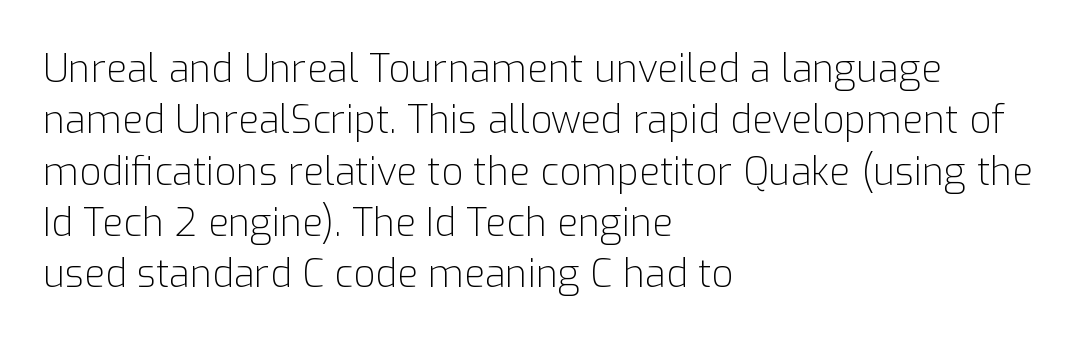
The image shows 38 px light sans-serif type, upright; set left-aligned, normal line spacing (1.35x), normal letter spacing, not underlined; low stroke contrast and a medium x-height.
